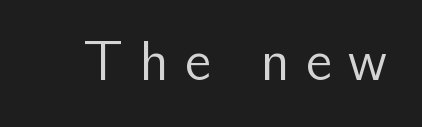
The image shows 56 px regular-weight sans-serif type, upright; set unusually wide letter spacing (+0.28 em), not underlined; low stroke contrast and a medium x-height.
